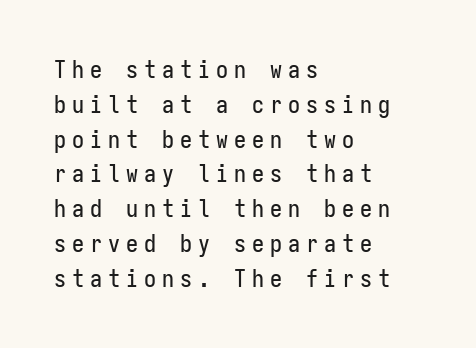
{"italic": "no", "underline": "no", "align": "left", "line_spacing": "normal", "line_spacing_ratio": 1.45, "letter_spacing": "wide", "letter_spacing_em": 0.25, "glyph_px": 24}
